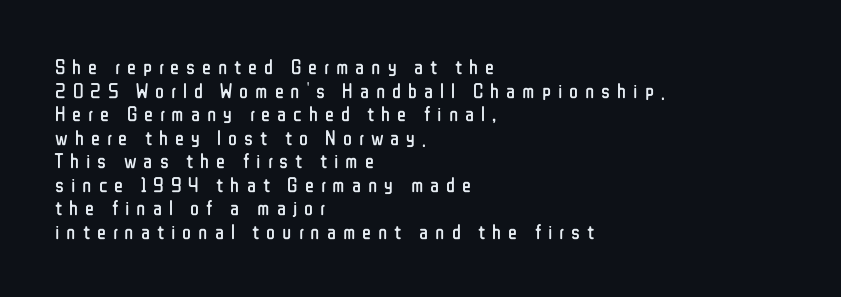
The image shows 21 px text type, upright; set left-aligned, tight line spacing (1.12x), unusually wide letter spacing (+0.33 em), not underlined.
